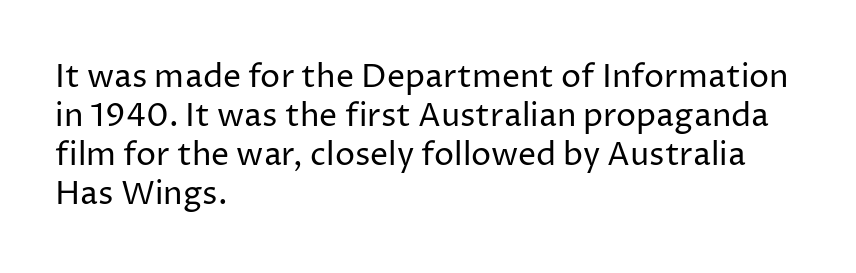
The lettering stays uniformly vertical, giving the passage a roman look. Observe the ordinary spacing: letters are neighbours, not strangers. The foot of each line stays bare and open. The passage is arranged the way most books set body copy — flush left. Stem width sits at or under what a default text font uses. Is this a fixed-width face? No — the glyphs have proportional, varying widths.
